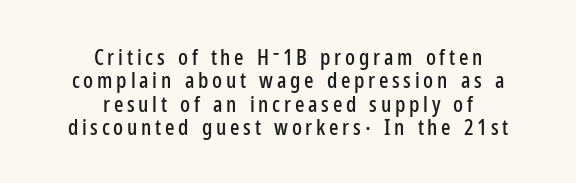
{"italic": "no", "underline": "no", "align": "center", "line_spacing": "tight", "line_spacing_ratio": 1.06, "glyph_px": 22}
